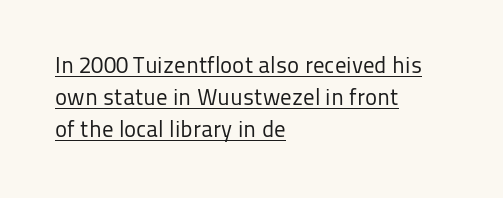
{"italic": "no", "bold": "no", "underline": "yes", "align": "left", "line_spacing": "normal", "line_spacing_ratio": 1.39, "letter_spacing": "normal", "letter_spacing_em": 0.0, "glyph_px": 23}
